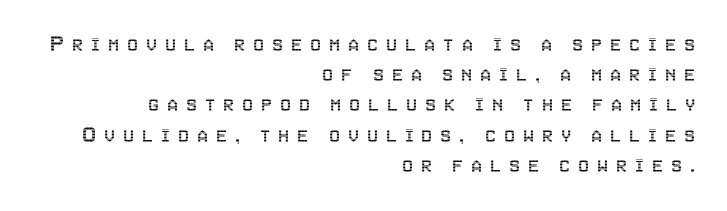
{"italic": "no", "underline": "no", "align": "right", "line_spacing_ratio": 1.21, "letter_spacing": "wide", "letter_spacing_em": 0.31, "glyph_px": 25}
